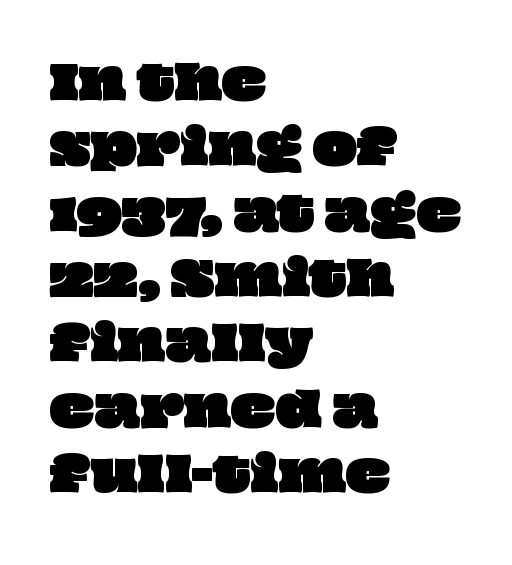
Each letter keeps its own natural width here, so spacing adapts to shape. Lines of text with bare space underneath. These lines keep a tight, regular rhythm from letter to letter. Honestly, the row spacing looks completely unremarkable. This rendering uses left alignment, leaving the right contour irregular.
